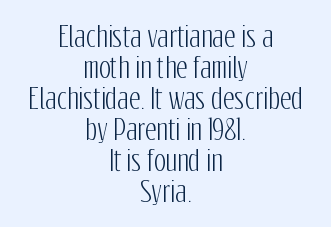
{"serif": "no", "italic": "no", "width": "condensed", "stroke_contrast": "low", "x_height": "medium", "monospaced": "no", "underline": "no", "align": "center", "line_spacing": "tight", "line_spacing_ratio": 1.11, "letter_spacing": "normal", "letter_spacing_em": 0.0, "glyph_px": 28}
